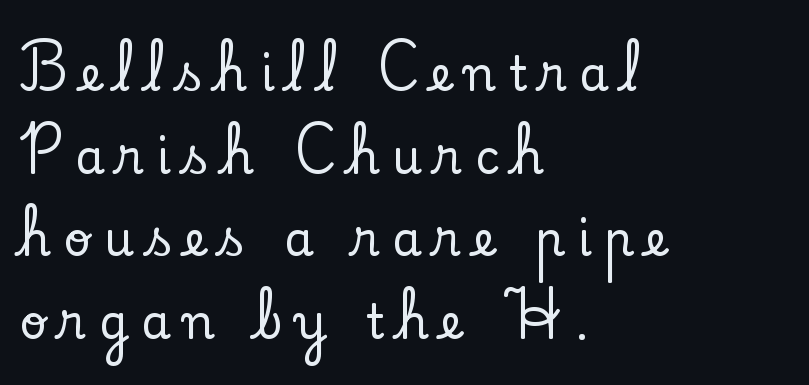
Q: Is the text italic (slanted)? A: No, it is upright.
Q: Is the typeface a serif or a sans-serif typeface? A: Serif.
Q: Is the text underlined? A: No.
Q: How is the paragraph aligned? A: Left-aligned.
Q: Is the spacing between letters normal or unusually wide? A: Unusually wide.
Q: Width (condensed, normal, or wide)? A: Normal.
Q: Stroke contrast? A: Low.
Q: x-height? A: Small.
Q: Monospaced? A: No.
